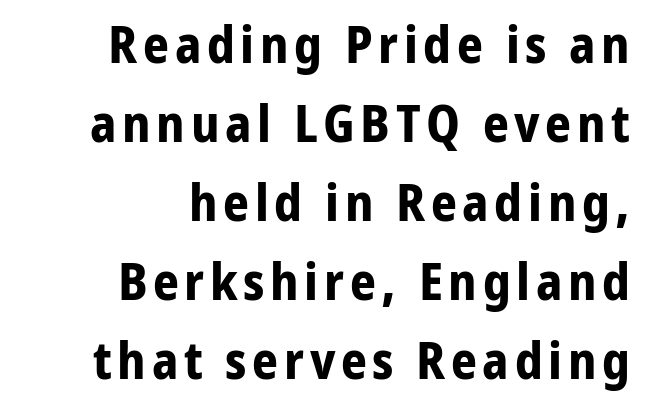
{"serif": "no", "italic": "no", "bold": "yes", "weight": "bold", "width": "normal", "stroke_contrast": "low", "x_height": "medium", "monospaced": "no", "underline": "no", "align": "right", "line_spacing": "normal", "line_spacing_ratio": 1.55, "glyph_px": 51}
